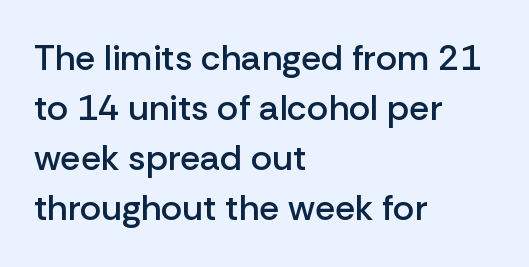
Q: Is the text bold? A: Semi-bold.
Q: Is the text italic (slanted)? A: No, it is upright.
Q: Is the typeface a serif or a sans-serif typeface? A: Sans-serif.
Q: Is the text underlined? A: No.
Q: How is the paragraph aligned? A: Left-aligned.
Q: Is the spacing between letters normal or unusually wide? A: Normal.
Q: Is the spacing between lines tight, normal or loose? A: Normal.
Q: Width (condensed, normal, or wide)? A: Normal.
Q: Stroke contrast? A: Low.
Q: x-height? A: Medium.
Q: Monospaced? A: No.
